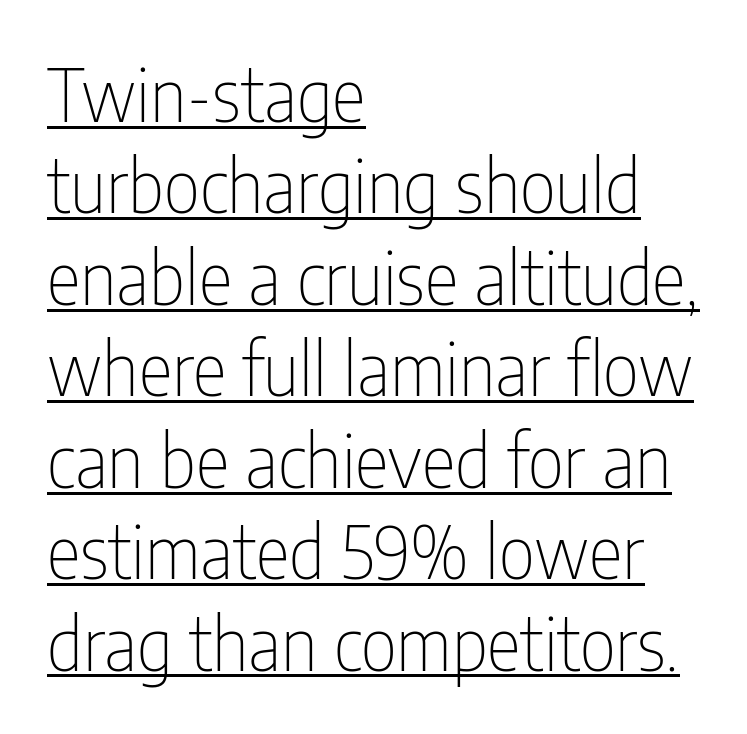
{"serif": "no", "italic": "no", "bold": "no", "weight": "thin", "width": "condensed", "stroke_contrast": "low", "x_height": "medium", "monospaced": "no", "underline": "yes", "align": "left", "line_spacing": "normal", "line_spacing_ratio": 1.27, "letter_spacing": "normal", "letter_spacing_em": 0.0, "glyph_px": 72}
